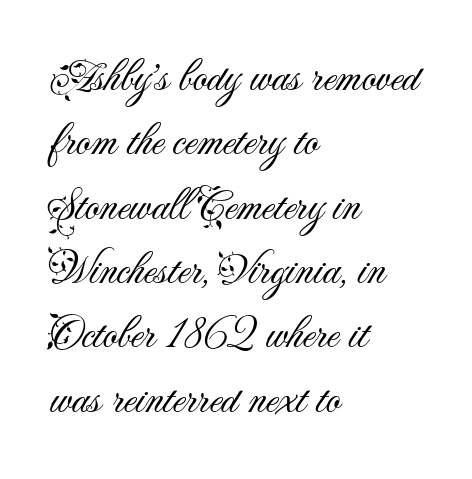
{"serif": "no", "bold": "no", "weight": "light", "width": "normal", "stroke_contrast": "medium", "x_height": "small", "monospaced": "no", "underline": "no", "align": "left", "line_spacing": "normal", "line_spacing_ratio": 1.43, "letter_spacing": "normal", "letter_spacing_em": 0.0, "glyph_px": 45}
